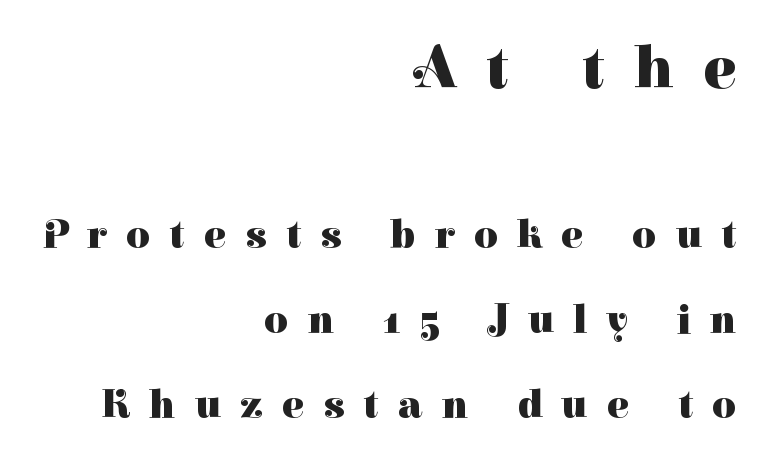
The image shows 62 px heavy serif type, upright; set right-aligned, loose line spacing (2.08x), unusually wide letter spacing (+0.47 em), not underlined; the first (top) block is 1.51x larger; high stroke contrast and a medium x-height.
